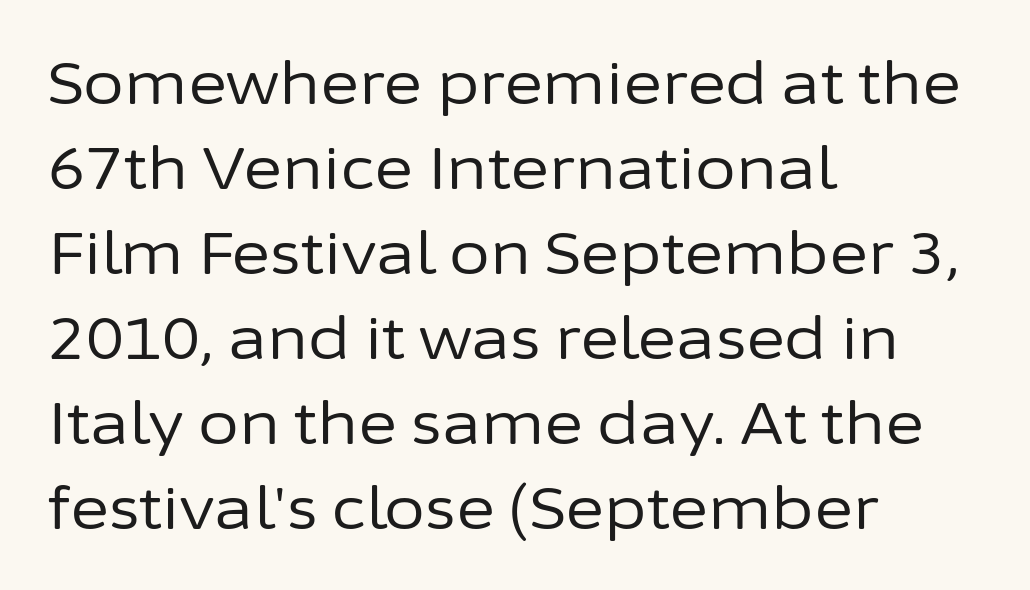
Typeset ragged right — the left edge is the straight one. Tracking here is standard; glyphs follow each other at the usual distance. The glyphs are unaccompanied by any horizontal stroke below them. The strokes carry an ordinary text weight at most. Varying glyph widths throughout — classic text-font behaviour.
